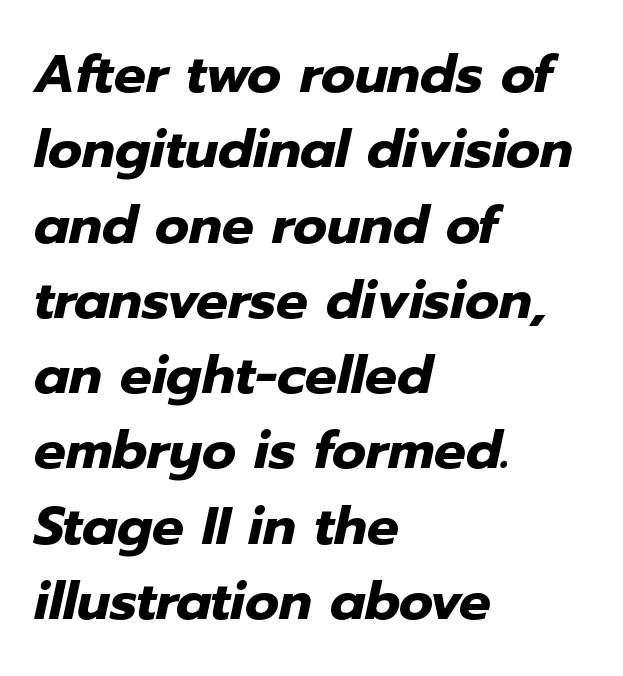
The image shows 53 px heavy type, italic (leaning right); set left-aligned, normal line spacing (1.42x), normal letter spacing, not underlined; low stroke contrast and a medium x-height.
